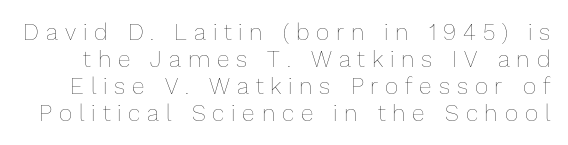
Q: Is the text bold? A: No.
Q: Is the text italic (slanted)? A: No, it is upright.
Q: Is the text underlined? A: No.
Q: Is the spacing between letters normal or unusually wide? A: Unusually wide.
